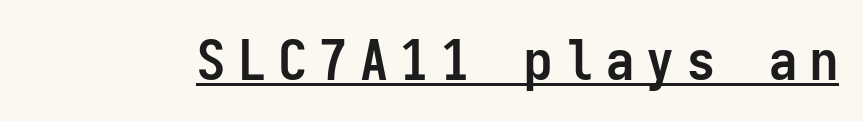
Spacing verdict: monospaced, one width for all characters. The axis of the letterforms is exactly vertical. Compared with an ordinary text face, these strokes are far heavier — a full bold. I'd call this a sans setting — the letters go barefoot.
